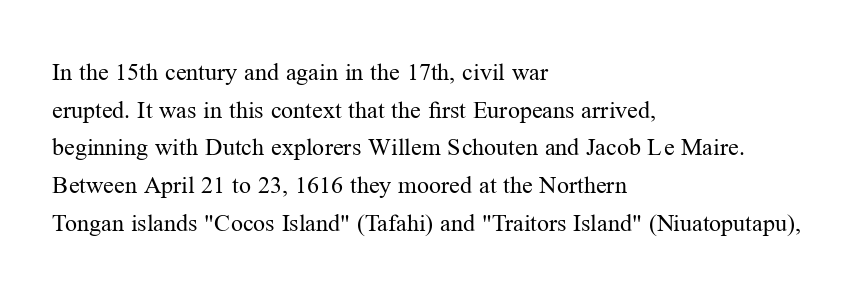
The setting favours the left margin, as ordinary paragraphs usually do. The face looks like a standard text weight, possibly lighter. Each row of text sits above clean, open space. Posture: straight, roman, zero tilt.
